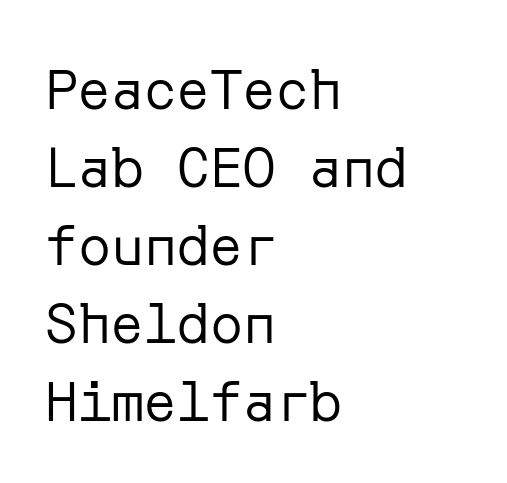
Q: Is the text bold? A: No.
Q: Is the text italic (slanted)? A: No, it is upright.
Q: Is the typeface a serif or a sans-serif typeface? A: Sans-serif.
Q: Is the text underlined? A: No.
Q: How is the paragraph aligned? A: Left-aligned.
Q: Is the spacing between letters normal or unusually wide? A: Normal.
Q: Is the spacing between lines tight, normal or loose? A: Normal.
Q: Width (condensed, normal, or wide)? A: Normal.
Q: Stroke contrast? A: Low.
Q: x-height? A: Medium.
